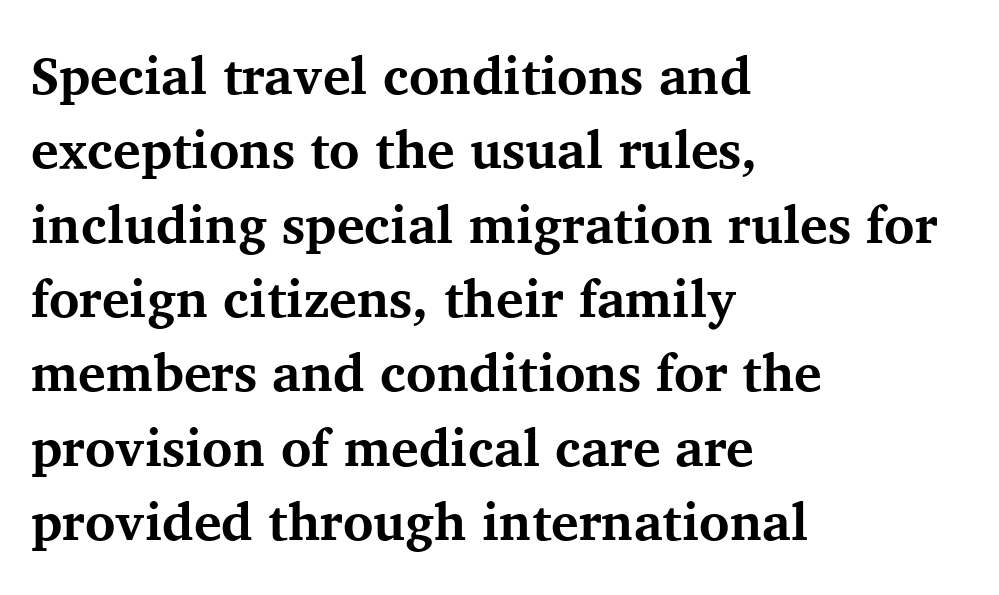
The image shows 52 px bold serif type, upright; set left-aligned, normal line spacing (1.43x), normal letter spacing, not underlined; medium stroke contrast and a medium x-height.
